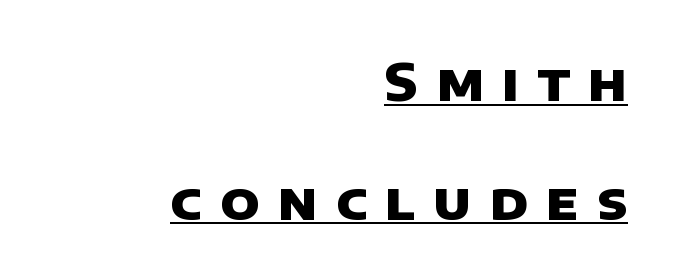
A typesetter would call this proportional, since set widths differ per character. Alignment: flush right. Look at the stroke-to-counter ratio: heavy, a bold. Vertically, the passage feels expansive, rows floating well apart.
